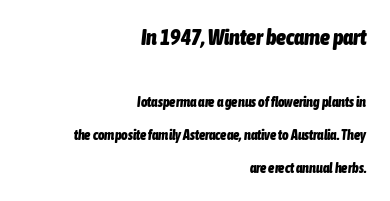
Q: Is the text bold? A: Yes.
Q: Is the text italic (slanted)? A: Yes, it leans right by about 6 degrees.
Q: Is the text underlined? A: No.
Q: How is the paragraph aligned? A: Right-aligned.
Q: Is the spacing between letters normal or unusually wide? A: Normal.
Q: Is the spacing between lines tight, normal or loose? A: Loose.
Q: Which block of text is set in a larger size, the first (top) or the second (bottom)? A: The first (top) one.
